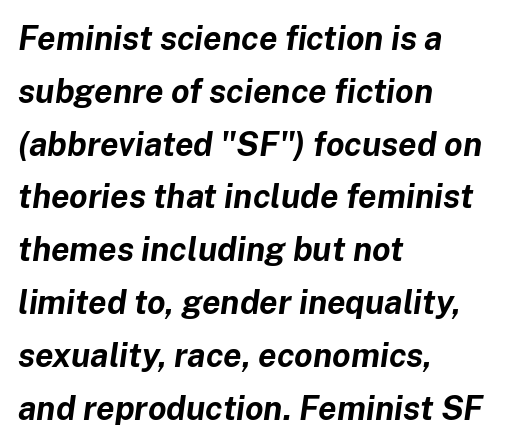
Q: Is the text bold? A: Yes.
Q: Is the text italic (slanted)? A: Yes, it leans right by about 8 degrees.
Q: Is the text underlined? A: No.
Q: How is the paragraph aligned? A: Left-aligned.
Q: Is the spacing between letters normal or unusually wide? A: Normal.
Q: Is the spacing between lines tight, normal or loose? A: Normal.
Q: Width (condensed, normal, or wide)? A: Normal.
Q: Stroke contrast? A: Low.
Q: x-height? A: Medium.
Q: Monospaced? A: No.
